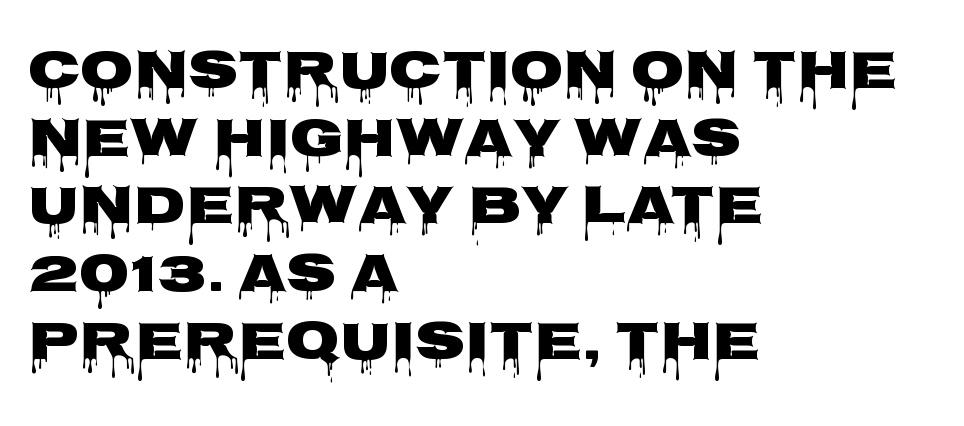
{"serif": "no", "italic": "no", "bold": "yes", "weight": "heavy", "width": "wide", "stroke_contrast": "low", "x_height": "large", "monospaced": "no", "underline": "no", "align": "left", "line_spacing_ratio": 1.23, "letter_spacing": "normal", "letter_spacing_em": 0.0, "glyph_px": 55}
